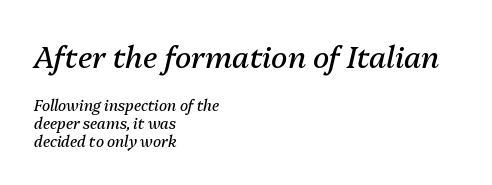
{"italic": "yes", "lean": "right", "slant_degrees": 13, "bold": "no", "weight": "regular", "width": "normal", "stroke_contrast": "medium", "x_height": "medium", "monospaced": "no", "underline": "no", "align": "left", "line_spacing_ratio": 1.2, "letter_spacing": "normal", "letter_spacing_em": 0.0, "larger_block": "first", "size_ratio": 2.0, "glyph_px": 30}
